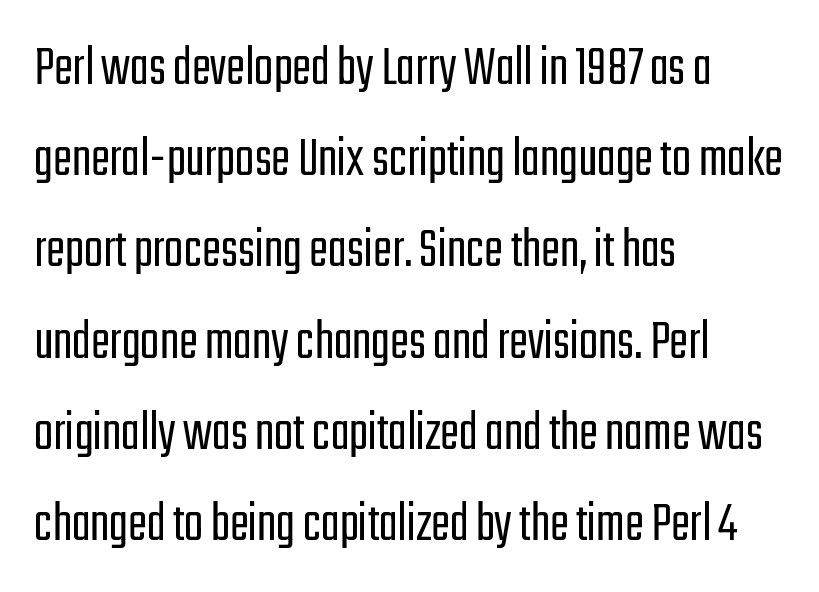
The face used here is proportionally spaced, like ordinary book or web type. The foot of each line stays bare and open. Regular leading. The font family rendered here belongs to the sans-serif group. Do the letters lean? They stand straight.
